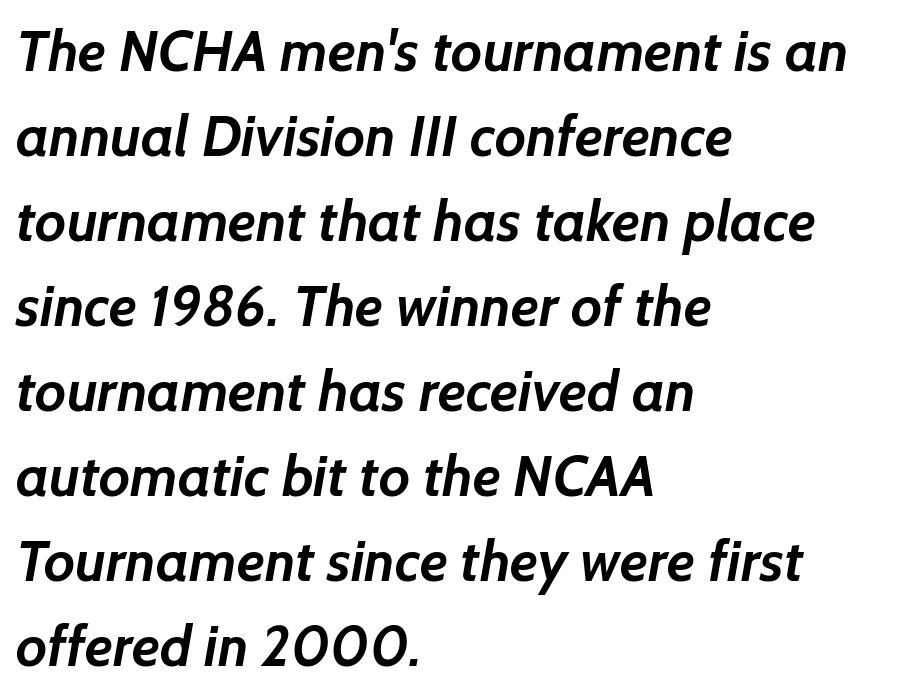
Q: Is the text bold? A: Yes.
Q: Is the typeface a serif or a sans-serif typeface? A: Sans-serif.
Q: Is the text underlined? A: No.
Q: How is the paragraph aligned? A: Left-aligned.
Q: Is the spacing between letters normal or unusually wide? A: Normal.
Q: Is the spacing between lines tight, normal or loose? A: Normal.
Q: Width (condensed, normal, or wide)? A: Normal.
Q: Stroke contrast? A: Low.
Q: x-height? A: Medium.
Q: Monospaced? A: No.
